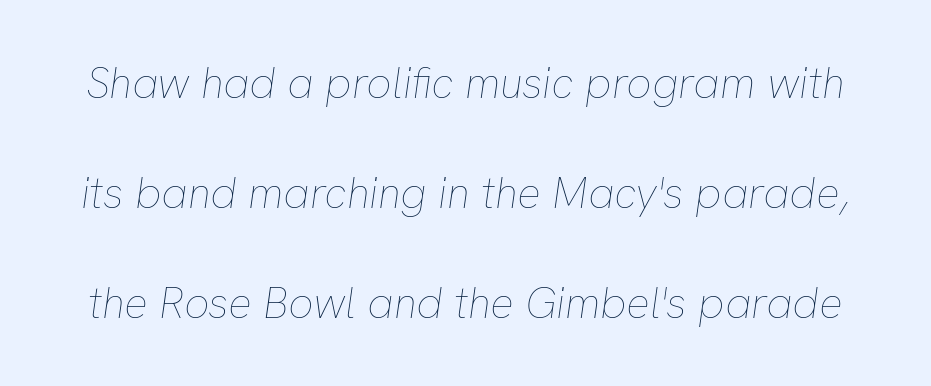
{"italic": "yes", "lean": "right", "slant_degrees": 8, "bold": "no", "weight": "thin", "width": "normal", "stroke_contrast": "low", "x_height": "medium", "monospaced": "no", "underline": "no", "line_spacing": "loose", "line_spacing_ratio": 2.5, "letter_spacing": "normal", "letter_spacing_em": 0.0, "glyph_px": 44}
